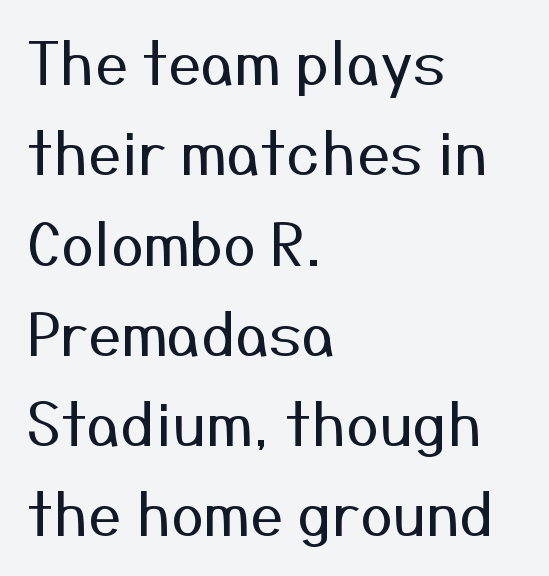
Students, note that the glyphs here touch the page at normal intervals. The specimen omits any rule beneath the text block's lines. Serif or sans? Sans — the stroke terminals are bare. Stem width sits at or under what a default text font uses.
